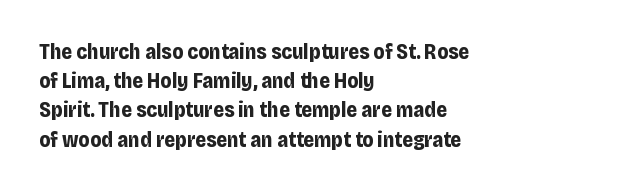
Q: Is the text bold? A: Yes.
Q: Is the text italic (slanted)? A: No, it is upright.
Q: Is the text underlined? A: No.
Q: How is the paragraph aligned? A: Left-aligned.
Q: Is the spacing between letters normal or unusually wide? A: Normal.
Q: Is the spacing between lines tight, normal or loose? A: Normal.
